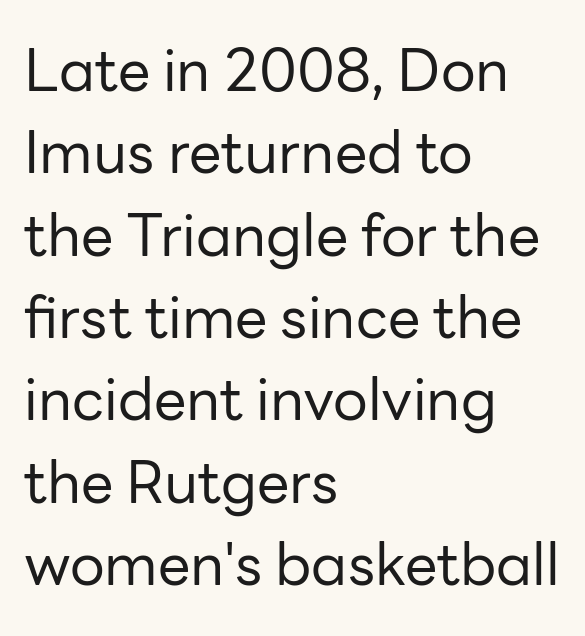
{"serif": "no", "italic": "no", "bold": "no", "weight": "regular", "width": "normal", "stroke_contrast": "low", "x_height": "medium", "monospaced": "no", "underline": "no", "align": "left", "line_spacing": "normal", "line_spacing_ratio": 1.42, "letter_spacing": "normal", "letter_spacing_em": 0.0, "glyph_px": 58}
